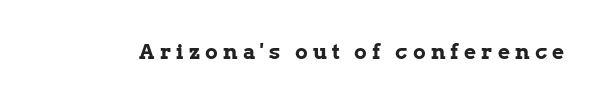
The image shows 21 px bold type, upright; set unusually wide letter spacing (+0.25 em), not underlined.
